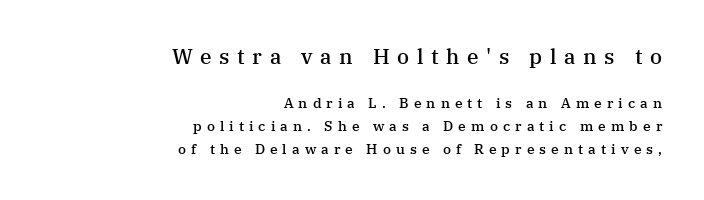
{"italic": "no", "bold": "semi", "underline": "no", "align": "right", "line_spacing": "normal", "line_spacing_ratio": 1.63, "letter_spacing": "wide", "letter_spacing_em": 0.36, "larger_block": "first", "size_ratio": 1.5, "glyph_px": 21}
